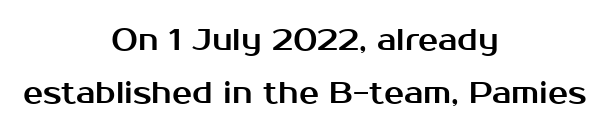
These lines are rendered in a variable-pitch font. Teacher's note: observe the equal gaps on both sides — that is centered alignment. This is the regular roman posture of the typeface. Look at the tracking — it's just the regular setting, nothing added. Plain, unruled lines of type. The typeface chosen for these lines omits serifs.
